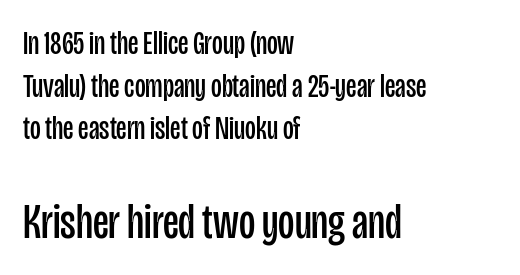
Typesetter's note — lower block bumped up in size, upper block left smaller. The axis of the letterforms is exactly vertical. The rendering anchors every line to the left-hand side. The gap between lines stays unmarked. These lines keep a tight, regular rhythm from letter to letter. The font family rendered here belongs to the sans-serif group.
